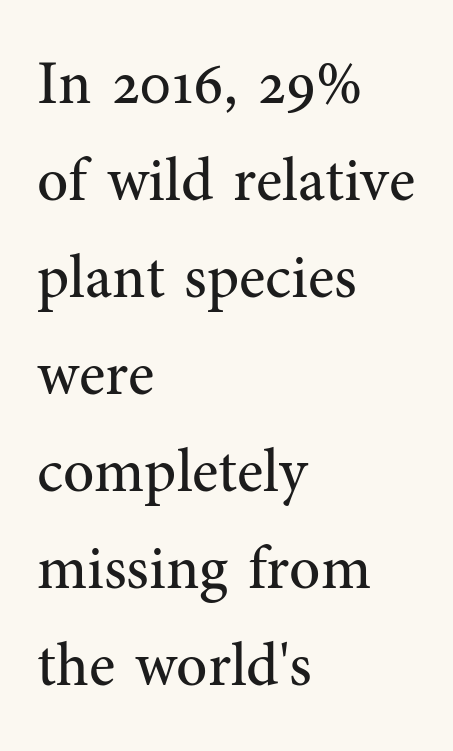
Character widths vary here, with narrow letters taking less room than wide ones. Bare-footed words on every line. The face looks like a standard text weight, possibly lighter. Regular leading.
